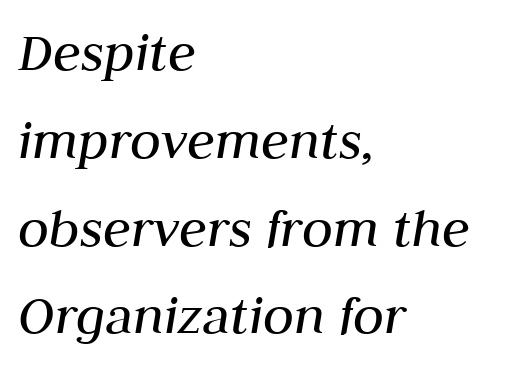
The image shows 57 px regular-weight type, italic (leaning right); set left-aligned, normal line spacing (1.54x), normal letter spacing, not underlined; medium stroke contrast and a medium x-height.
